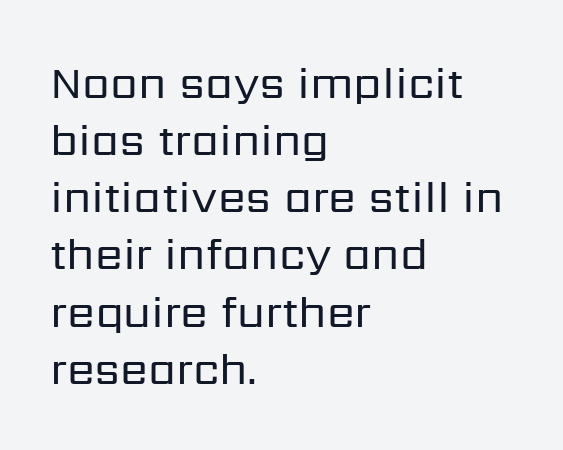
Where is the straight margin? On the left. A bare baseline throughout the passage. No heavy texture on the line: the type isn't bold. Rows of type keep a routine distance in the vertical direction.
